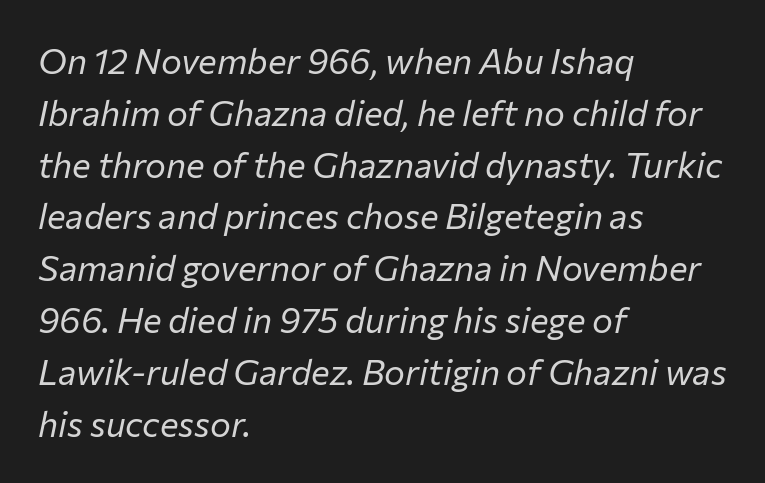
Characters are canted at an angle relative to the baseline's perpendicular. The rendering uses natural spacing where letterforms have individual widths. This rendering leaves character spacing at its baseline value. Check under the words: just untouched page.
